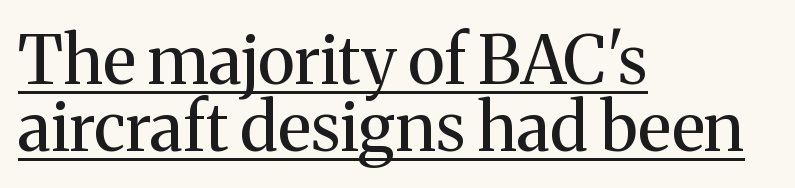
Q: Is the text bold? A: No.
Q: Is the text italic (slanted)? A: No, it is upright.
Q: Is the typeface a serif or a sans-serif typeface? A: Serif.
Q: Is the text underlined? A: Yes.
Q: How is the paragraph aligned? A: Left-aligned.
Q: Is the spacing between letters normal or unusually wide? A: Normal.
Q: Is the spacing between lines tight, normal or loose? A: Tight.
Q: Width (condensed, normal, or wide)? A: Normal.
Q: Stroke contrast? A: Medium.
Q: x-height? A: Medium.
Q: Monospaced? A: No.
